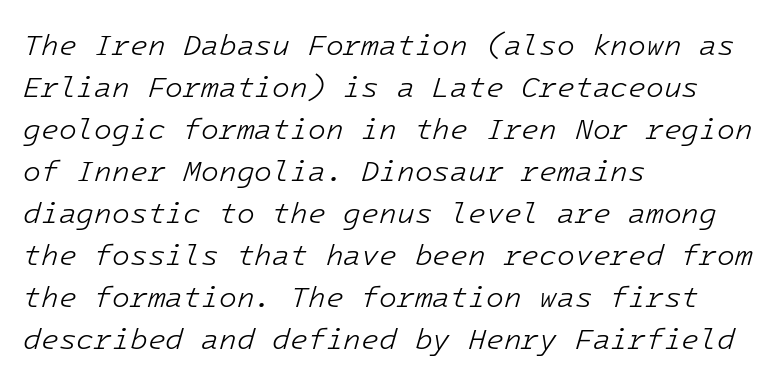
{"italic": "yes", "lean": "right", "slant_degrees": 16, "bold": "no", "weight": "light", "width": "normal", "stroke_contrast": "low", "x_height": "medium", "underline": "no", "align": "left", "line_spacing": "normal", "line_spacing_ratio": 1.45, "letter_spacing": "normal", "letter_spacing_em": 0.0, "glyph_px": 29}
